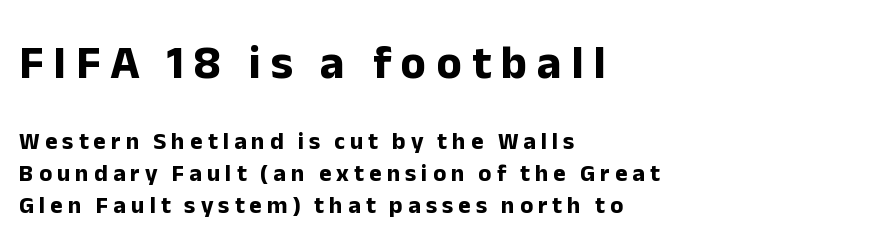
The image shows 47 px bold sans-serif type, upright; set left-aligned, normal line spacing (1.33x), unusually wide letter spacing (+0.21 em), not underlined; the first (top) block is 1.96x larger; low stroke contrast and a medium x-height.
